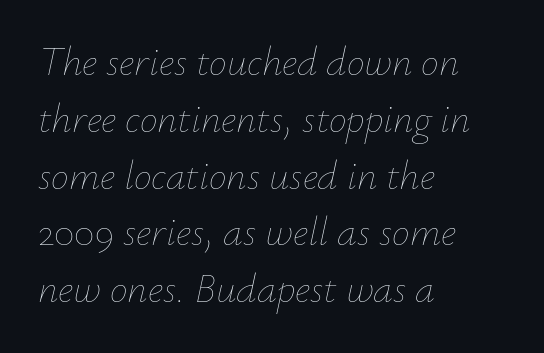
In terms of letterspacing, this is plain default setting. Slanted lettering throughout. Plain, unruled lines of type. Evenly set lines give the paragraph a standard silhouette.
